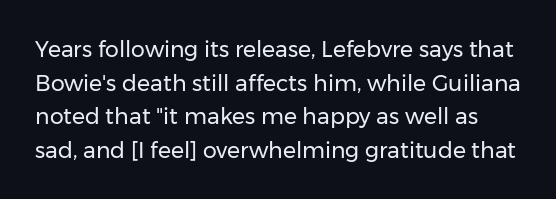
{"italic": "no", "bold": "no", "underline": "no", "line_spacing": "normal", "line_spacing_ratio": 1.53, "letter_spacing": "normal", "letter_spacing_em": 0.0, "glyph_px": 22}
